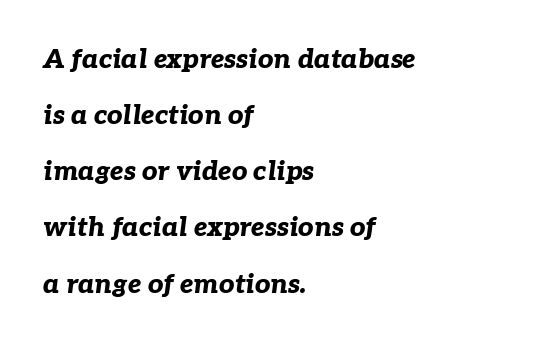
Weight check: bold — yes, fully. This sample uses an oblique cut, with every glyph tilted off the vertical. Teacher's note: observe the even left margin — that is flush-left alignment. Default kerning and tracking; the words read as compact shapes. Rule under the text: the space is simply empty. How would I describe the line gaps? Wide and relaxed.
